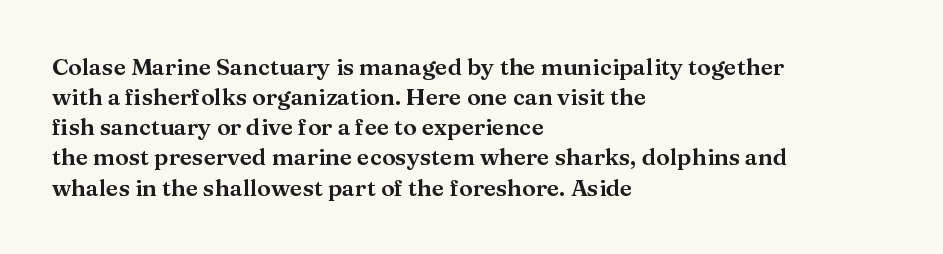
Q: Is the text italic (slanted)? A: No, it is upright.
Q: Is the text underlined? A: No.
Q: How is the paragraph aligned? A: Left-aligned.
Q: Is the spacing between letters normal or unusually wide? A: Normal.
Q: Is the spacing between lines tight, normal or loose? A: Normal.
